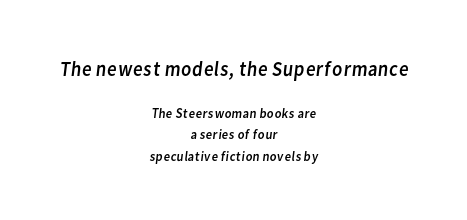
Q: Is the text bold? A: No.
Q: Is the text underlined? A: No.
Q: How is the paragraph aligned? A: Centered.
Q: Is the spacing between letters normal or unusually wide? A: Normal.
Q: Is the spacing between lines tight, normal or loose? A: Normal.
Q: Which block of text is set in a larger size, the first (top) or the second (bottom)? A: The first (top) one.
